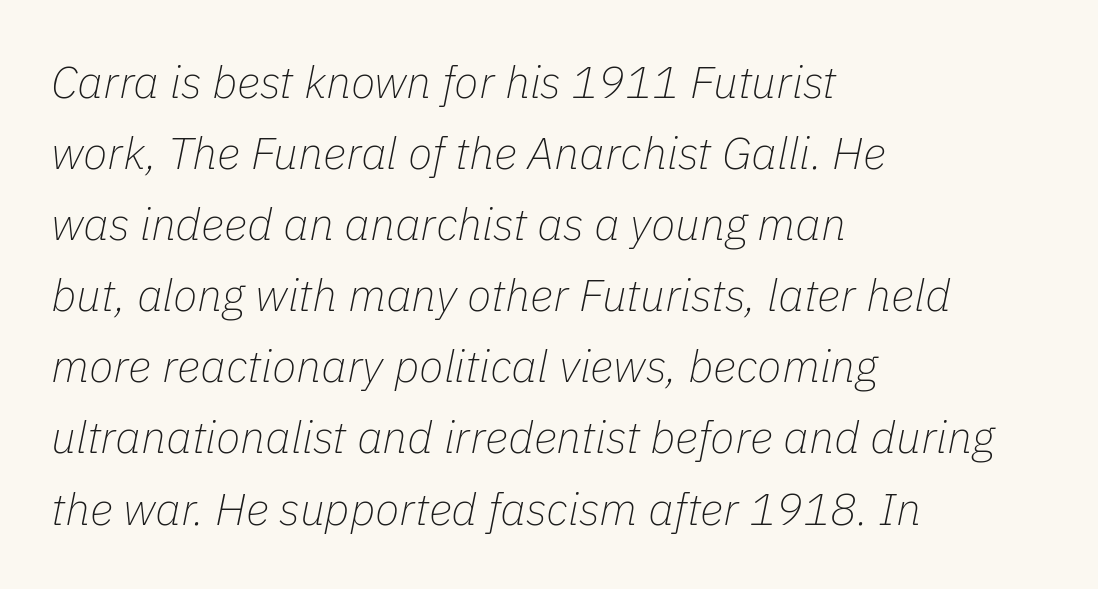
The rendering uses natural spacing where letterforms have individual widths. Characters are canted at an angle relative to the baseline's perpendicular. Think standard paragraph weight, or any step lighter than that. Beneath every word, the page is bare. The line-height multiplier appears to be the usual default.
